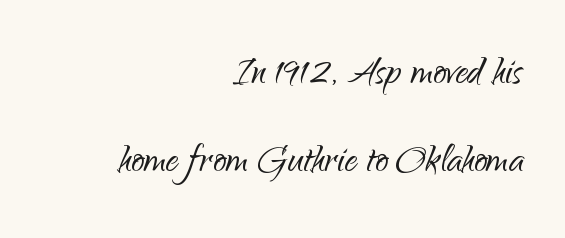
Stroke thickness stays within the range of a standard reading face or lighter. The setting favours the right margin, as signatures and pull-quotes sometimes do. The type is set solid horizontally, with unmodified tracking. Grotesque or geometric, the face here clearly has no serifs.
